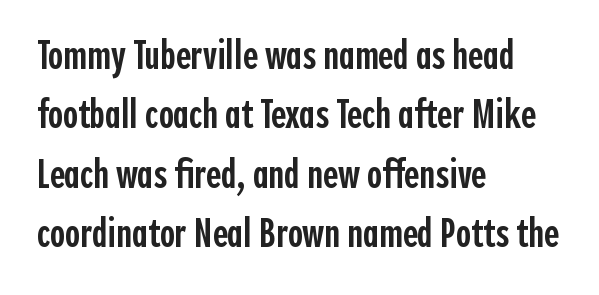
{"serif": "no", "italic": "no", "bold": "semi", "weight": "semibold", "width": "condensed", "x_height": "medium", "monospaced": "no", "underline": "no", "align": "left", "line_spacing": "normal", "line_spacing_ratio": 1.45, "letter_spacing": "normal", "letter_spacing_em": 0.0, "glyph_px": 41}
